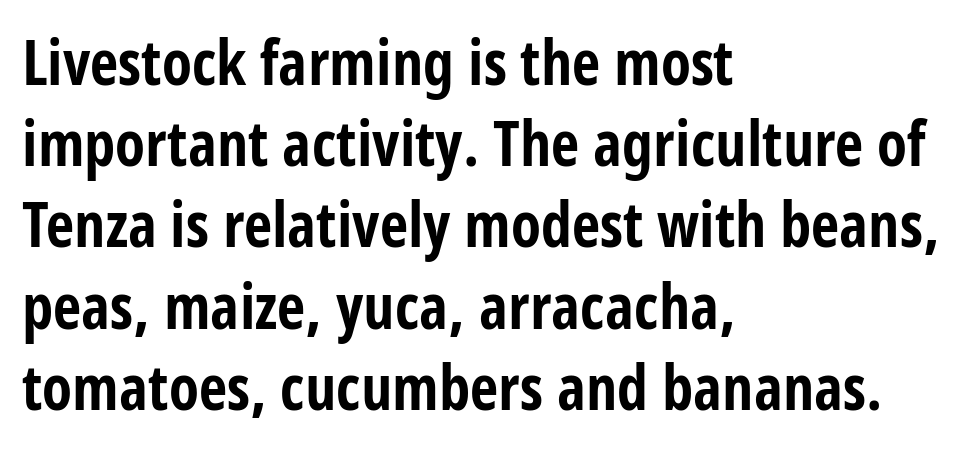
The image shows 62 px bold, condensed sans-serif type, upright; set left-aligned, normal line spacing (1.31x), normal letter spacing, not underlined; low stroke contrast and a large x-height.
